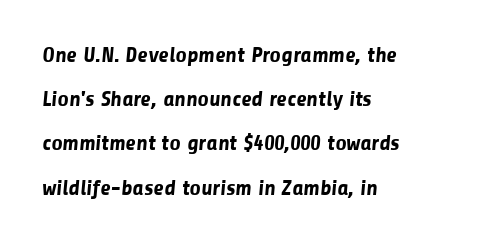
{"bold": "yes", "underline": "no", "align": "left", "line_spacing": "loose", "line_spacing_ratio": 2.01, "letter_spacing": "normal", "letter_spacing_em": 0.0, "glyph_px": 22}
